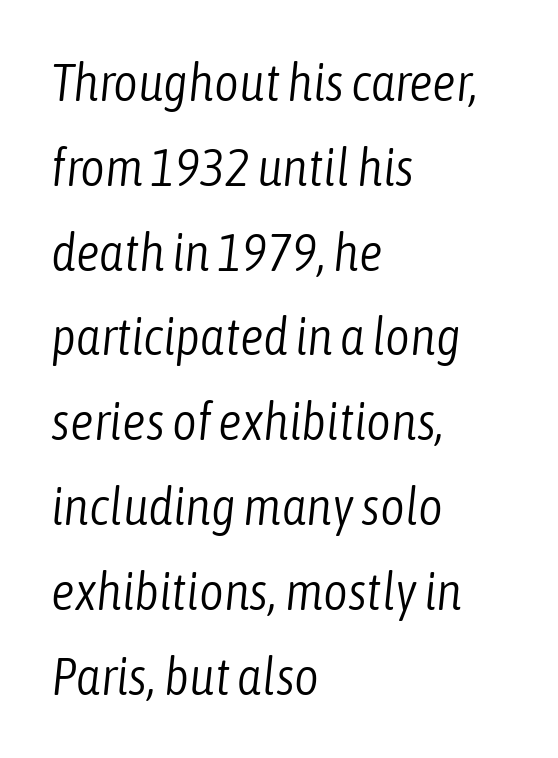
Q: Is the text bold? A: No.
Q: Is the text italic (slanted)? A: Yes, it leans right by about 6 degrees.
Q: Is the text underlined? A: No.
Q: How is the paragraph aligned? A: Left-aligned.
Q: Is the spacing between letters normal or unusually wide? A: Normal.
Q: Is the spacing between lines tight, normal or loose? A: Normal.
Q: Width (condensed, normal, or wide)? A: Condensed.
Q: Stroke contrast? A: Low.
Q: x-height? A: Medium.
Q: Monospaced? A: No.
